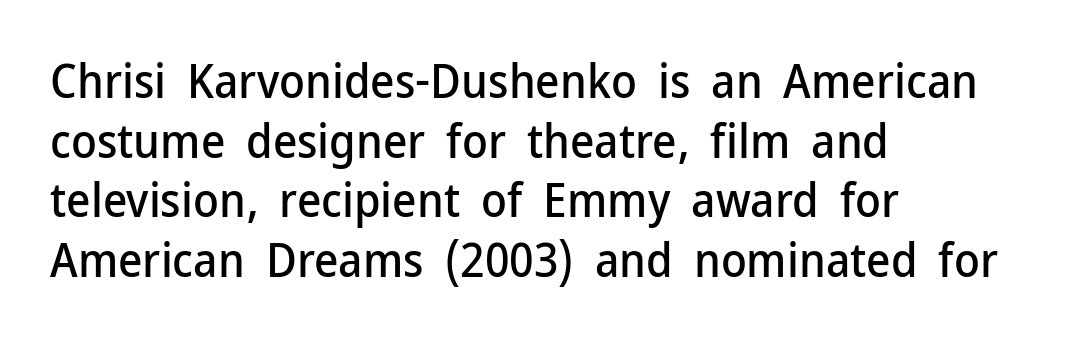
{"serif": "no", "italic": "no", "width": "normal", "stroke_contrast": "low", "x_height": "medium", "monospaced": "no", "underline": "no", "align": "left", "line_spacing": "normal", "line_spacing_ratio": 1.27, "letter_spacing": "normal", "letter_spacing_em": 0.0, "glyph_px": 47}
